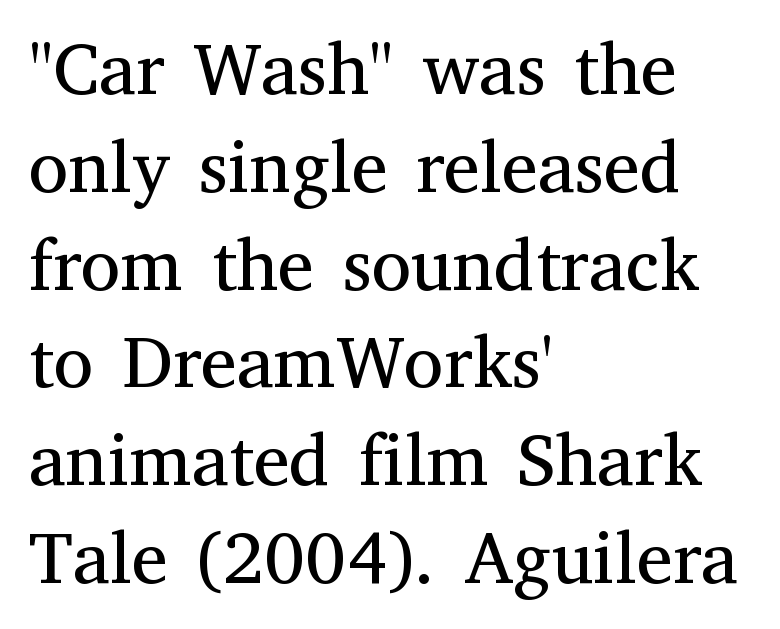
The image shows 73 px regular-weight serif type, upright; set left-aligned, normal line spacing (1.34x), normal letter spacing, not underlined; medium stroke contrast and a medium x-height.
